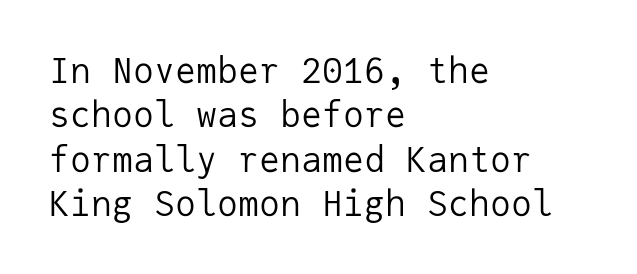
{"serif": "no", "italic": "no", "bold": "no", "weight": "regular", "width": "normal", "stroke_contrast": "low", "x_height": "medium", "monospaced": "yes", "underline": "no", "align": "left", "line_spacing": "normal", "line_spacing_ratio": 1.27, "letter_spacing": "normal", "letter_spacing_em": 0.0, "glyph_px": 35}
